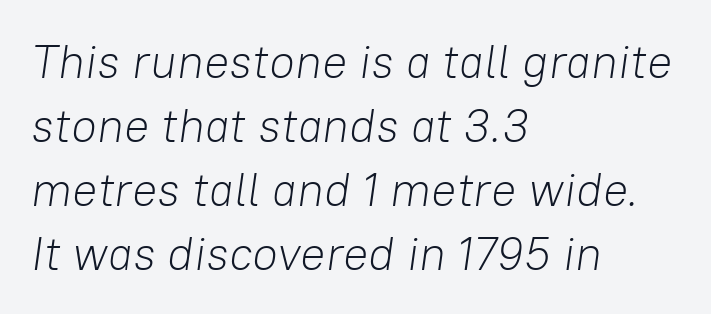
Q: Is the text bold? A: No.
Q: Is the text italic (slanted)? A: Yes, it leans right by about 8 degrees.
Q: Is the text underlined? A: No.
Q: How is the paragraph aligned? A: Left-aligned.
Q: Is the spacing between letters normal or unusually wide? A: Normal.
Q: Is the spacing between lines tight, normal or loose? A: Normal.
Q: Width (condensed, normal, or wide)? A: Normal.
Q: Stroke contrast? A: Low.
Q: x-height? A: Medium.
Q: Monospaced? A: No.
